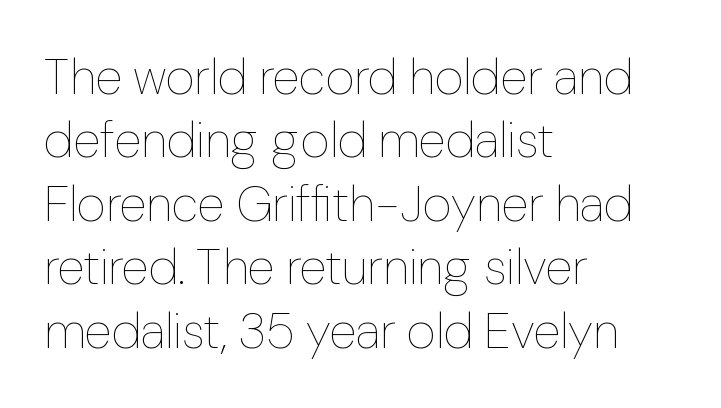
{"italic": "no", "bold": "no", "weight": "thin", "width": "normal", "stroke_contrast": "low", "x_height": "medium", "monospaced": "no", "underline": "no", "align": "left", "line_spacing": "normal", "line_spacing_ratio": 1.27, "letter_spacing": "normal", "letter_spacing_em": 0.0, "glyph_px": 50}
